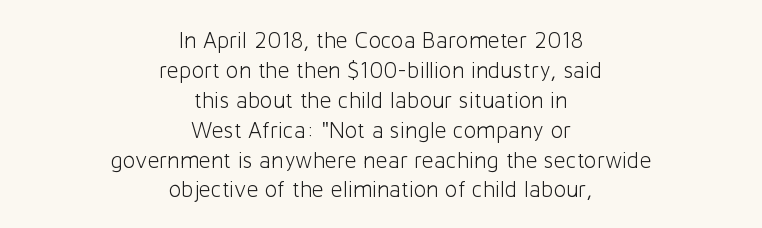
The type sits square on the baseline with zero lean. Tracking here is standard; glyphs follow each other at the usual distance. Leftover space on each line is divided equally before and after the words. Letters have the restrained weight of plain body copy at most.
